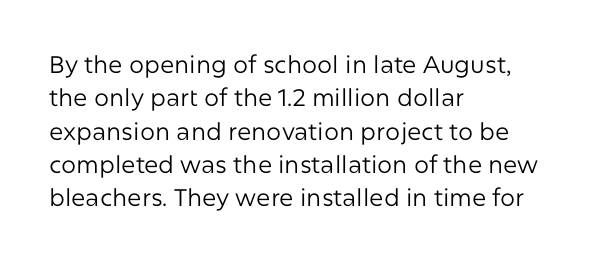
The image shows 24 px text type, upright; set left-aligned, normal line spacing (1.39x), normal letter spacing, not underlined.
